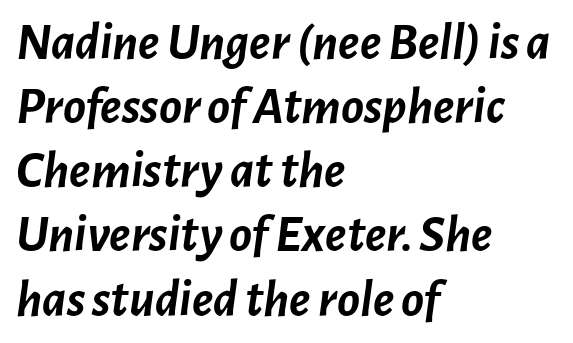
A typesetter would call this proportional, since set widths differ per character. Strong, thick strokes mark this as bold type. The rendering anchors every line to the left-hand side. Observe the lean: these are italic letterforms.
